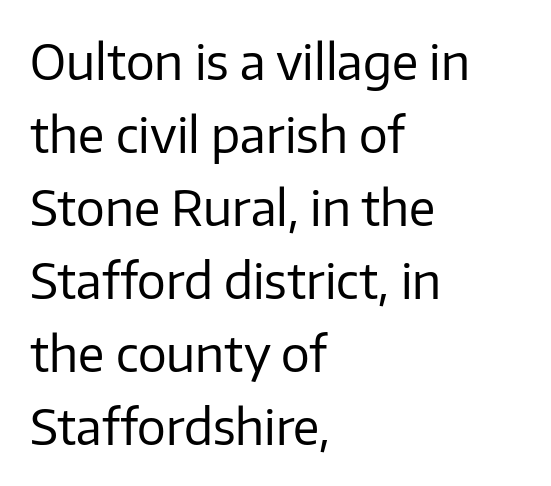
Q: Is the text bold? A: No.
Q: Is the text italic (slanted)? A: No, it is upright.
Q: Is the typeface a serif or a sans-serif typeface? A: Sans-serif.
Q: Is the text underlined? A: No.
Q: How is the paragraph aligned? A: Left-aligned.
Q: Is the spacing between letters normal or unusually wide? A: Normal.
Q: Is the spacing between lines tight, normal or loose? A: Normal.
Q: Width (condensed, normal, or wide)? A: Normal.
Q: Stroke contrast? A: Low.
Q: x-height? A: Medium.
Q: Monospaced? A: No.
